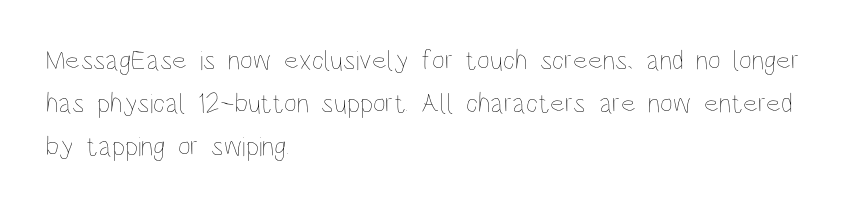
The image shows 28 px thin, condensed type, upright; set left-aligned, normal line spacing (1.54x), normal letter spacing, not underlined; low stroke contrast and a large x-height.
